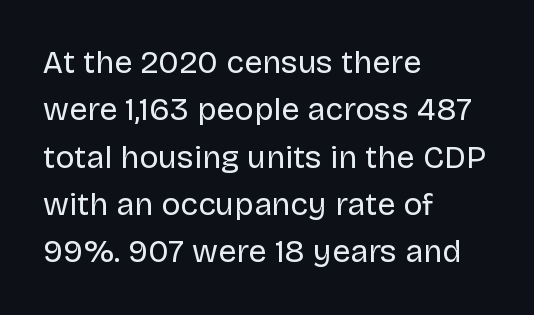
The image shows 32 px regular-weight sans-serif type, upright; set left-aligned, normal line spacing (1.48x), normal letter spacing, not underlined; low stroke contrast and a large x-height.
